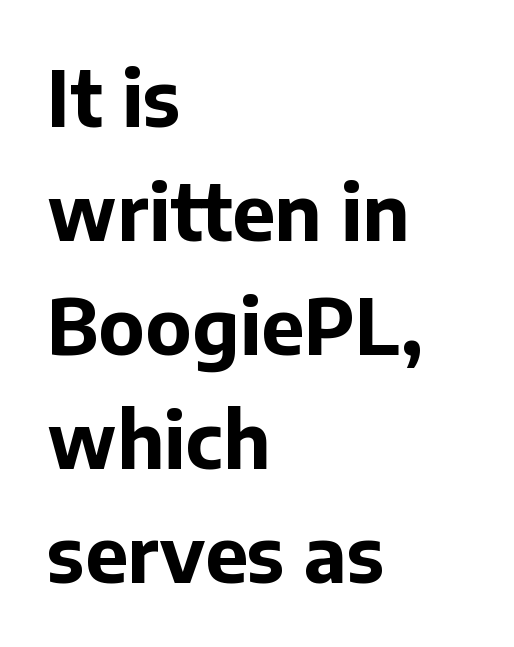
{"serif": "no", "italic": "no", "bold": "yes", "weight": "bold", "width": "normal", "stroke_contrast": "low", "x_height": "medium", "monospaced": "no", "underline": "no", "align": "left", "line_spacing": "normal", "line_spacing_ratio": 1.48, "letter_spacing": "normal", "letter_spacing_em": 0.0, "glyph_px": 77}
